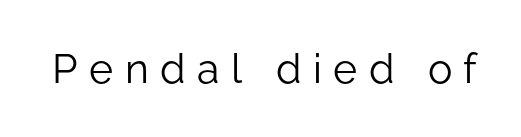
The image shows 41 px light sans-serif type, upright; set unusually wide letter spacing (+0.28 em), not underlined; low stroke contrast and a medium x-height.
